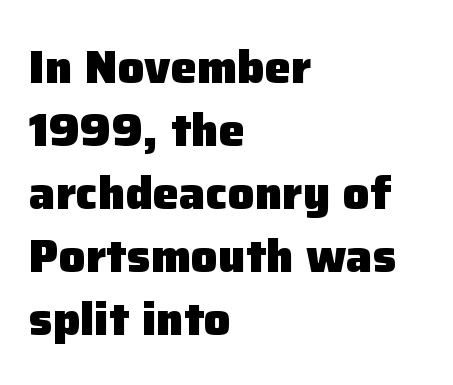
{"serif": "no", "italic": "no", "bold": "yes", "weight": "heavy", "width": "normal", "stroke_contrast": "low", "x_height": "medium", "monospaced": "no", "underline": "no", "align": "left", "line_spacing": "normal", "line_spacing_ratio": 1.34, "letter_spacing": "normal", "letter_spacing_em": 0.0, "glyph_px": 47}
